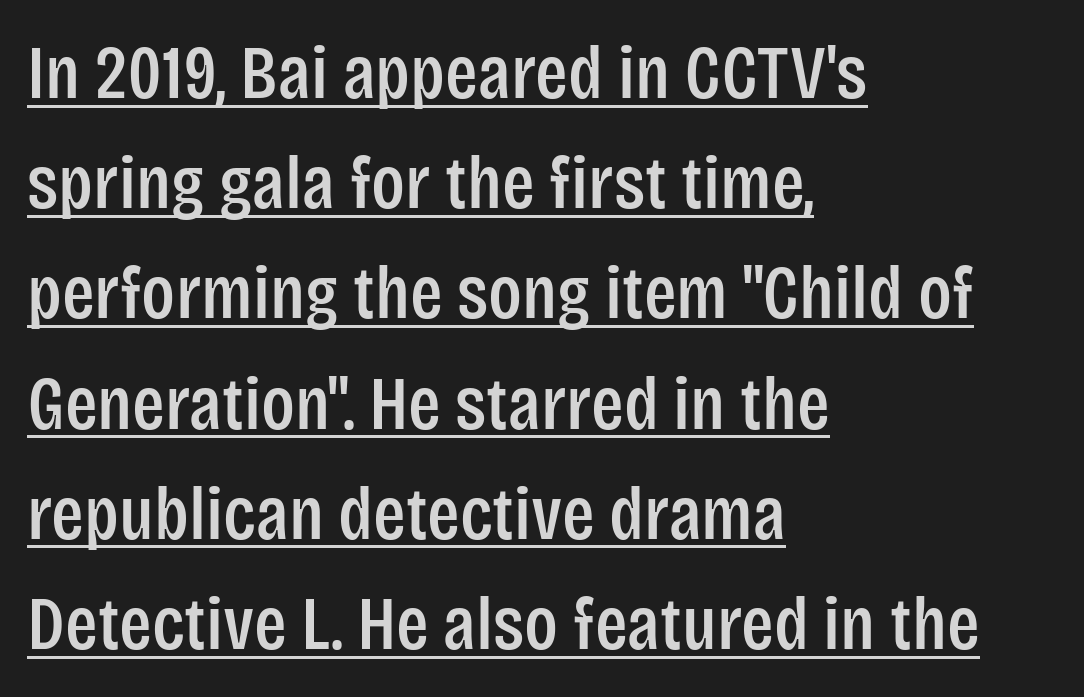
Q: Is the text italic (slanted)? A: No, it is upright.
Q: Is the typeface a serif or a sans-serif typeface? A: Sans-serif.
Q: Is the text underlined? A: Yes.
Q: How is the paragraph aligned? A: Left-aligned.
Q: Is the spacing between letters normal or unusually wide? A: Normal.
Q: Is the spacing between lines tight, normal or loose? A: Normal.
Q: Width (condensed, normal, or wide)? A: Condensed.
Q: Stroke contrast? A: Low.
Q: x-height? A: Large.
Q: Monospaced? A: No.
